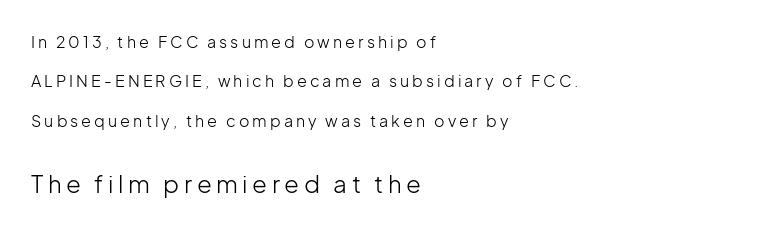
The image shows 24 px text type, upright; set left-aligned, loose line spacing (2.46x), not underlined; the second (bottom) block is 1.5x larger.
